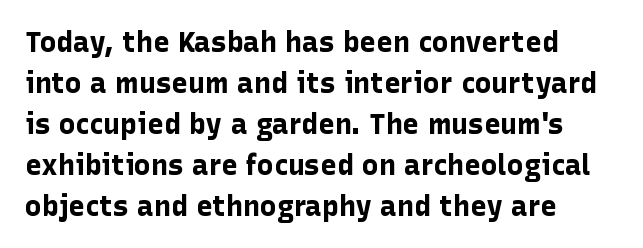
Between one letter and the next there's only the usual sliver of space. Beneath every word, the page is bare. If you drew a line through each stem, it would be perfectly vertical. Heavy-handed strokes throughout: this text is bold. The rendering uses natural spacing where letterforms have individual widths. Vertically, the passage feels balanced, rows spaced as you'd expect.
